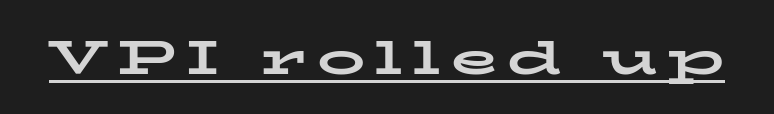
Q: Is the text bold? A: Yes.
Q: Is the text italic (slanted)? A: No, it is upright.
Q: Is the typeface a serif or a sans-serif typeface? A: Serif.
Q: Is the text underlined? A: Yes.
Q: Is the spacing between letters normal or unusually wide? A: Unusually wide.
Q: Width (condensed, normal, or wide)? A: Wide.
Q: Stroke contrast? A: Low.
Q: x-height? A: Medium.
Q: Monospaced? A: No.
